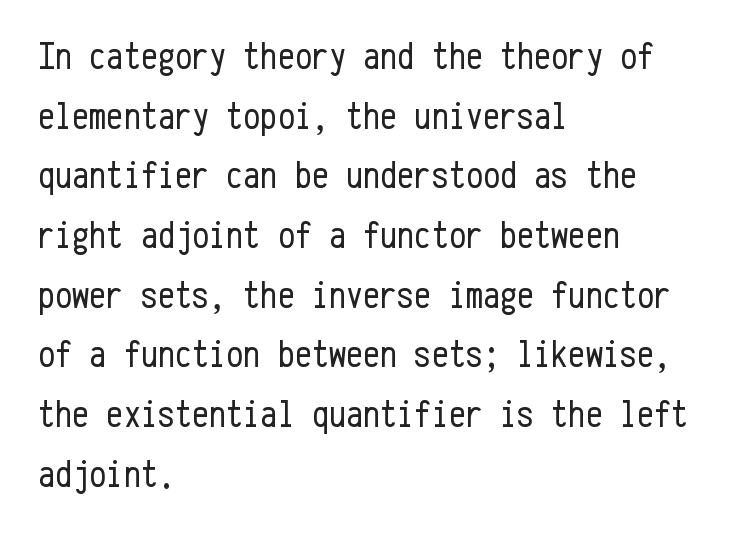
Q: Is the text bold? A: No.
Q: Is the text italic (slanted)? A: No, it is upright.
Q: Is the typeface a serif or a sans-serif typeface? A: Sans-serif.
Q: Is the text underlined? A: No.
Q: How is the paragraph aligned? A: Left-aligned.
Q: Is the spacing between letters normal or unusually wide? A: Normal.
Q: Is the spacing between lines tight, normal or loose? A: Normal.
Q: Width (condensed, normal, or wide)? A: Condensed.
Q: Stroke contrast? A: Low.
Q: x-height? A: Medium.
Q: Monospaced? A: Yes.
